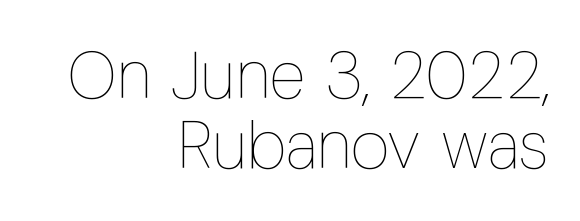
The image shows 67 px thin, condensed type, upright; set right-aligned, tight line spacing (1.05x), normal letter spacing, not underlined; low stroke contrast and a medium x-height.
